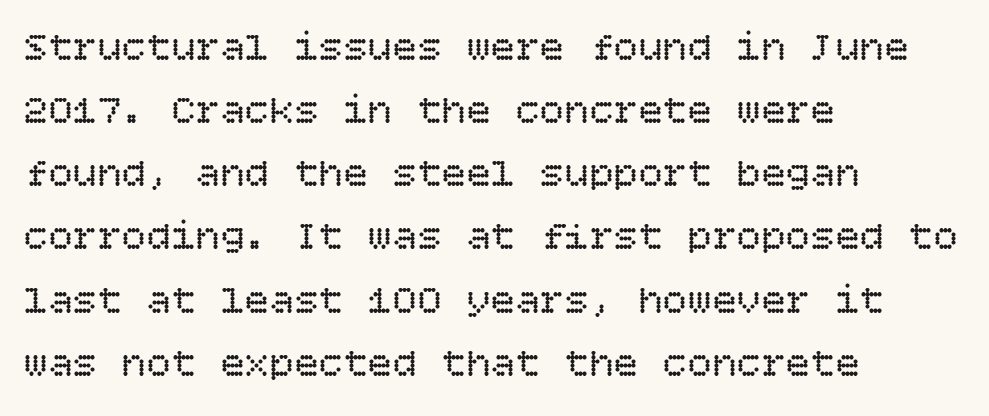
The image shows 41 px regular-weight type, upright; set left-aligned, normal line spacing (1.54x), normal letter spacing, not underlined; low stroke contrast and a large x-height.
